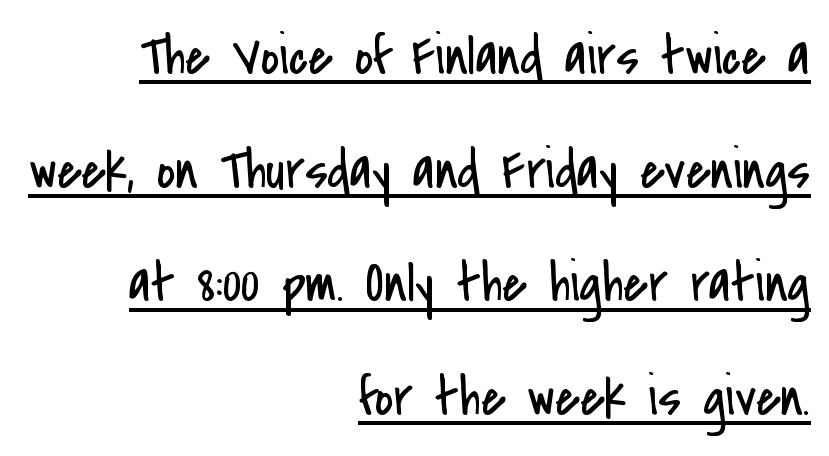
Q: Is the text bold? A: No.
Q: Is the text italic (slanted)? A: No, it is upright.
Q: Is the typeface a serif or a sans-serif typeface? A: Sans-serif.
Q: Is the text underlined? A: Yes.
Q: How is the paragraph aligned? A: Right-aligned.
Q: Is the spacing between letters normal or unusually wide? A: Normal.
Q: Is the spacing between lines tight, normal or loose? A: Loose.
Q: Width (condensed, normal, or wide)? A: Condensed.
Q: Stroke contrast? A: Low.
Q: x-height? A: Small.
Q: Monospaced? A: No.
